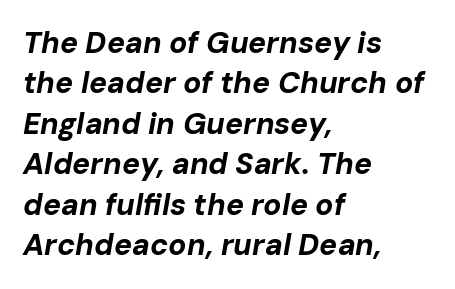
The image shows 30 px bold type, italic (leaning right); set left-aligned, normal line spacing (1.35x), normal letter spacing, not underlined; low stroke contrast and a medium x-height.
